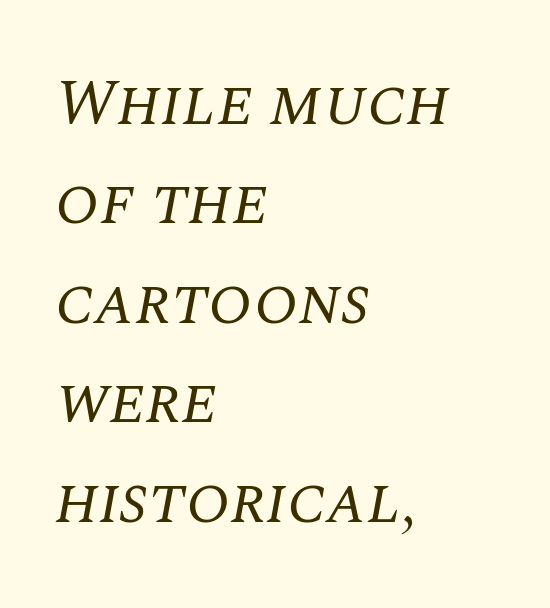
Q: Is the text bold? A: No.
Q: Is the text italic (slanted)? A: Yes, it leans right by about 10 degrees.
Q: Is the typeface a serif or a sans-serif typeface? A: Serif.
Q: Is the text underlined? A: No.
Q: How is the paragraph aligned? A: Left-aligned.
Q: Is the spacing between letters normal or unusually wide? A: Normal.
Q: Is the spacing between lines tight, normal or loose? A: Normal.
Q: Width (condensed, normal, or wide)? A: Normal.
Q: Stroke contrast? A: Medium.
Q: x-height? A: Large.
Q: Monospaced? A: No.
